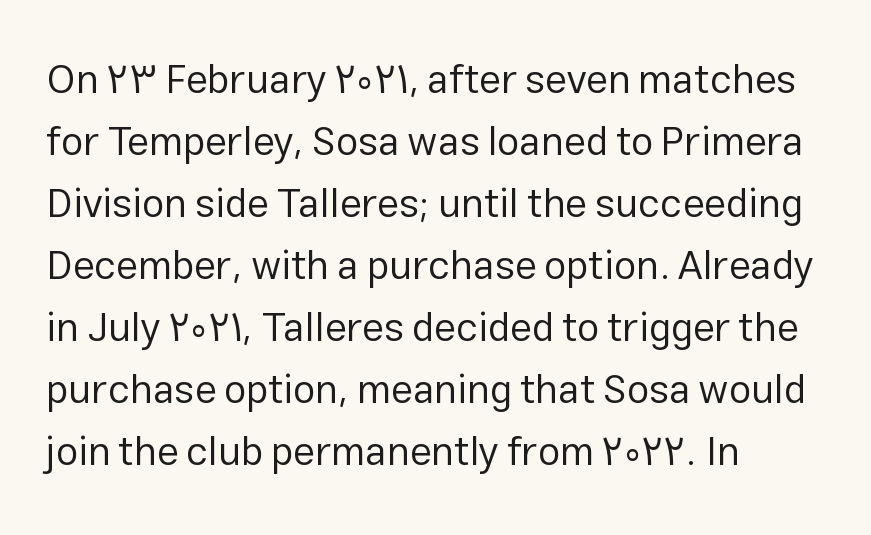
{"serif": "no", "italic": "no", "bold": "no", "weight": "regular", "width": "normal", "stroke_contrast": "low", "x_height": "medium", "monospaced": "no", "underline": "no", "align": "left", "line_spacing": "normal", "line_spacing_ratio": 1.55, "letter_spacing": "normal", "letter_spacing_em": 0.0, "glyph_px": 40}
